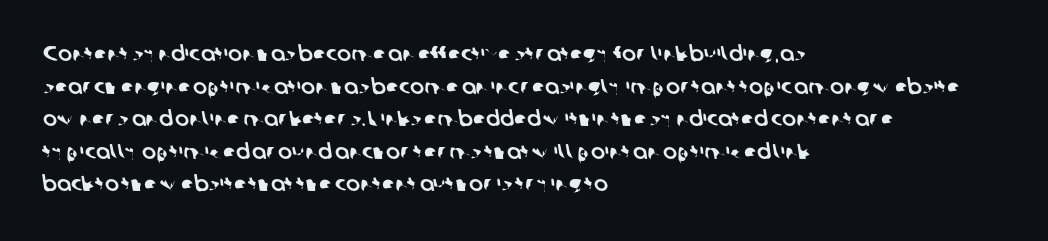
Q: Is the text underlined? A: No.
Q: How is the paragraph aligned? A: Left-aligned.
Q: Is the spacing between letters normal or unusually wide? A: Normal.
Q: Is the spacing between lines tight, normal or loose? A: Normal.
